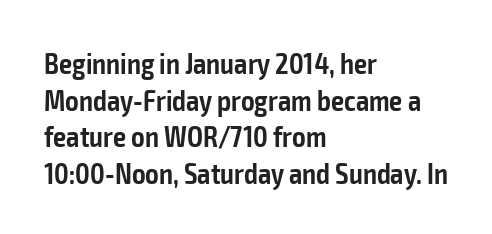
Its strokes are somewhat broadened, the hallmark of semibold type. Baseline-to-baseline distance is the conventional proportion of letter height. Where is the straight margin? On the left. The strip under each line holds only bare page. Here the glyphs are tracked normally, forming tight word shapes.
